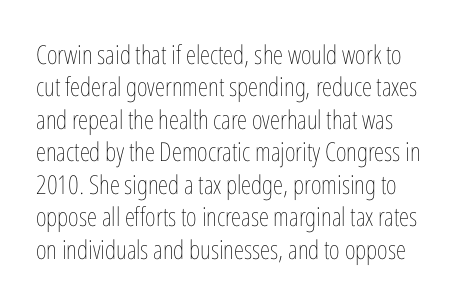
The image shows 26 px text type, upright; set normal line spacing (1.25x), normal letter spacing, not underlined.
